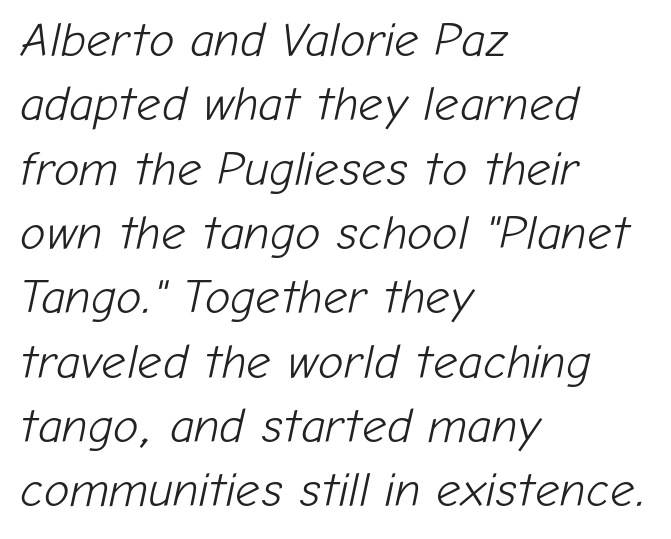
{"italic": "yes", "lean": "right", "slant_degrees": 12, "bold": "no", "weight": "light", "width": "normal", "stroke_contrast": "low", "x_height": "medium", "monospaced": "no", "underline": "no", "align": "left", "line_spacing": "normal", "line_spacing_ratio": 1.34, "letter_spacing": "normal", "letter_spacing_em": 0.0, "glyph_px": 48}
